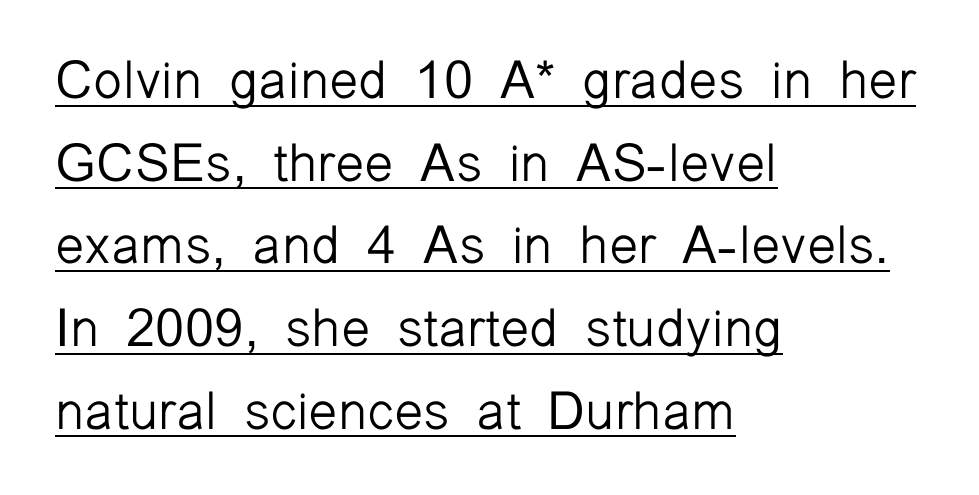
The image shows 53 px light sans-serif type, upright; set left-aligned, normal line spacing (1.56x), normal letter spacing, underlined; low stroke contrast and a medium x-height.
